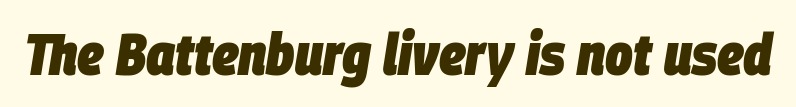
{"italic": "yes", "lean": "right", "slant_degrees": 9, "bold": "yes", "weight": "heavy", "width": "condensed", "stroke_contrast": "low", "x_height": "large", "monospaced": "no", "underline": "no", "letter_spacing": "normal", "letter_spacing_em": 0.0, "glyph_px": 58}
